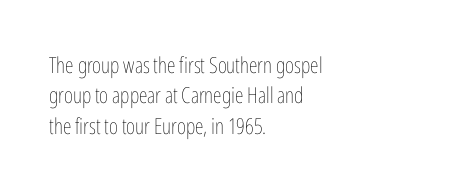
{"italic": "no", "bold": "no", "underline": "no", "align": "left", "line_spacing": "normal", "line_spacing_ratio": 1.38, "letter_spacing": "normal", "letter_spacing_em": 0.0, "glyph_px": 22}
